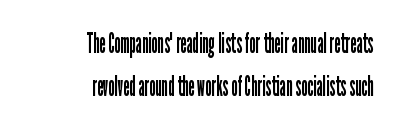
The image shows 28 px regular-weight, condensed sans-serif type, upright; set right-aligned, normal line spacing (1.53x), normal letter spacing, not underlined; low stroke contrast and a medium x-height.
